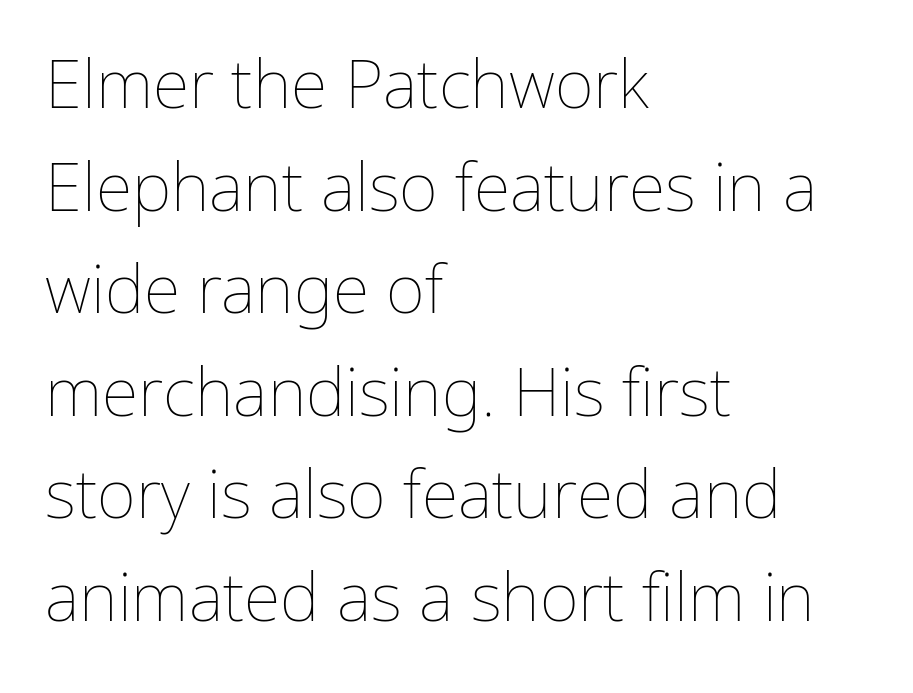
Q: Is the text bold? A: No.
Q: Is the text italic (slanted)? A: No, it is upright.
Q: Is the text underlined? A: No.
Q: How is the paragraph aligned? A: Left-aligned.
Q: Is the spacing between letters normal or unusually wide? A: Normal.
Q: Is the spacing between lines tight, normal or loose? A: Normal.
Q: Width (condensed, normal, or wide)? A: Normal.
Q: Stroke contrast? A: Low.
Q: x-height? A: Medium.
Q: Monospaced? A: No.
